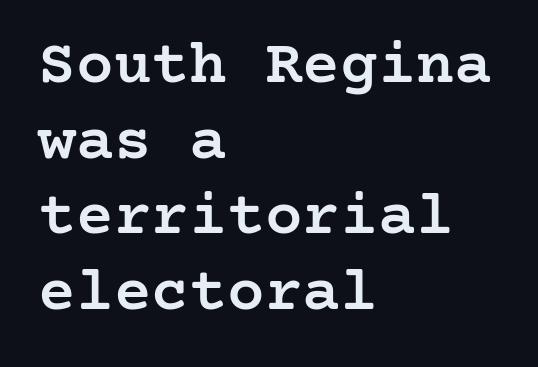
The image shows 63 px semibold serif type, upright; set left-aligned, line spacing 1.2x, normal letter spacing, not underlined; low stroke contrast and a medium x-height.
